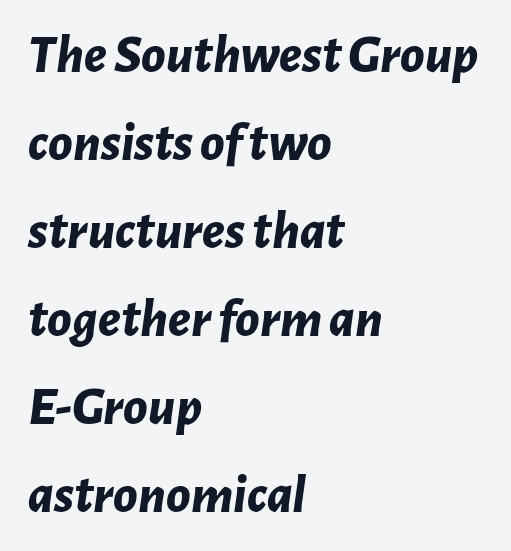
{"italic": "yes", "lean": "right", "slant_degrees": 7, "bold": "yes", "weight": "bold", "width": "normal", "stroke_contrast": "low", "x_height": "medium", "monospaced": "no", "underline": "no", "align": "left", "line_spacing": "normal", "line_spacing_ratio": 1.6, "letter_spacing": "normal", "letter_spacing_em": 0.0, "glyph_px": 55}
